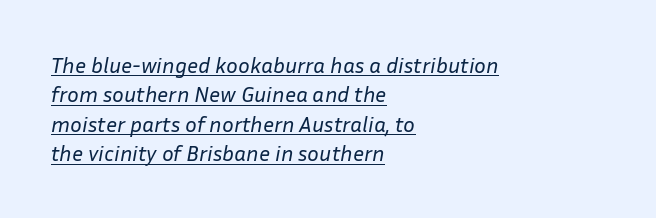
{"italic": "yes", "lean": "right", "slant_degrees": 10, "bold": "no", "underline": "yes", "align": "left", "line_spacing": "normal", "line_spacing_ratio": 1.34, "letter_spacing": "normal", "letter_spacing_em": 0.0, "glyph_px": 22}
